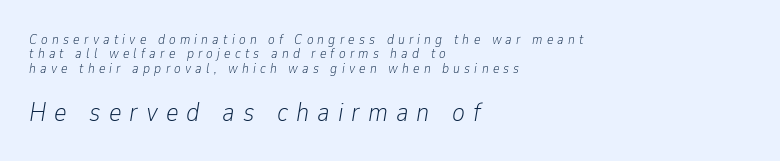
{"italic": "yes", "lean": "right", "slant_degrees": 9, "bold": "no", "underline": "no", "align": "left", "line_spacing": "tight", "line_spacing_ratio": 1.02, "letter_spacing": "wide", "letter_spacing_em": 0.3, "larger_block": "second", "size_ratio": 1.93, "glyph_px": 27}
